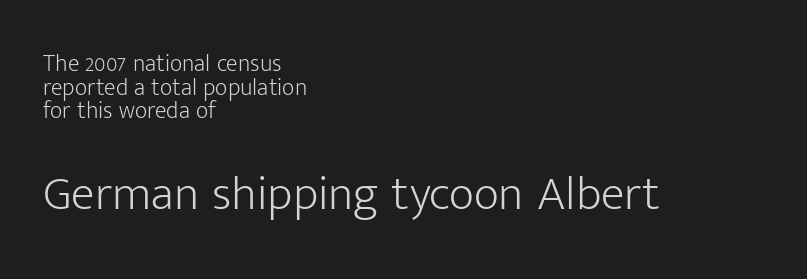
A typesetter would call this leading minimal, almost set solid. Each letter keeps its own natural width here, so spacing adapts to shape. Reading down the block, your eye returns to a fixed left position each line. The following chunk of copy outweighs the initial chunk in type size. Lines of text with bare space underneath. In terms of letterform style, serifs are entirely absent.
